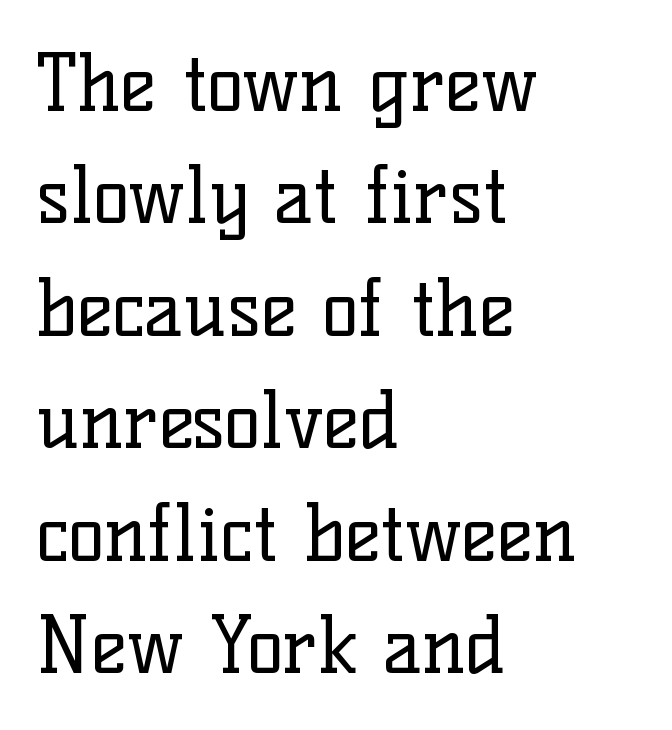
{"serif": "yes", "italic": "no", "bold": "no", "weight": "regular", "width": "normal", "stroke_contrast": "low", "x_height": "medium", "monospaced": "no", "underline": "no", "align": "left", "line_spacing": "normal", "line_spacing_ratio": 1.46, "letter_spacing": "normal", "letter_spacing_em": 0.0, "glyph_px": 77}
